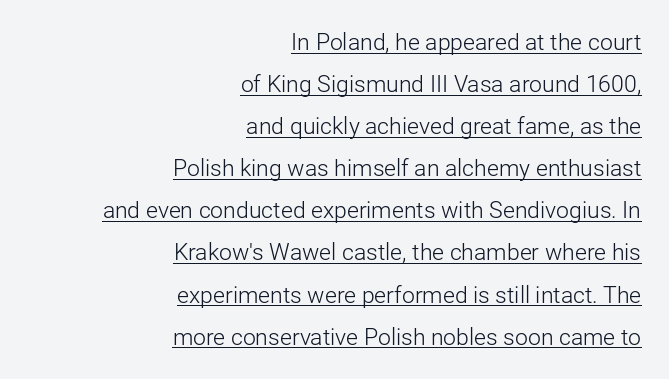
{"italic": "no", "bold": "no", "underline": "yes", "align": "right", "line_spacing_ratio": 1.83, "letter_spacing": "normal", "letter_spacing_em": 0.0, "glyph_px": 23}
